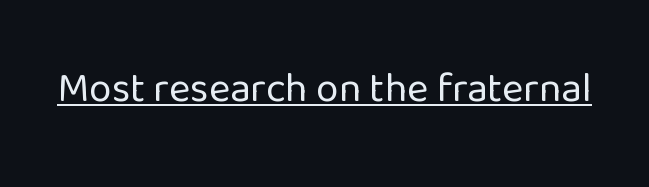
The image shows 41 px regular-weight sans-serif type, upright; set normal letter spacing, underlined; low stroke contrast and a medium x-height.
